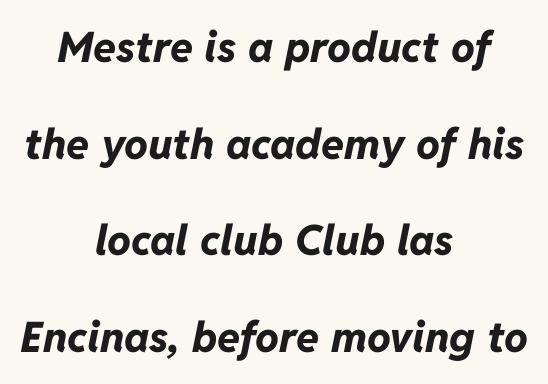
{"italic": "yes", "lean": "right", "slant_degrees": 11, "bold": "yes", "weight": "bold", "width": "normal", "stroke_contrast": "low", "x_height": "medium", "monospaced": "no", "underline": "no", "align": "center", "line_spacing": "loose", "line_spacing_ratio": 2.3, "letter_spacing": "normal", "letter_spacing_em": 0.0, "glyph_px": 42}
